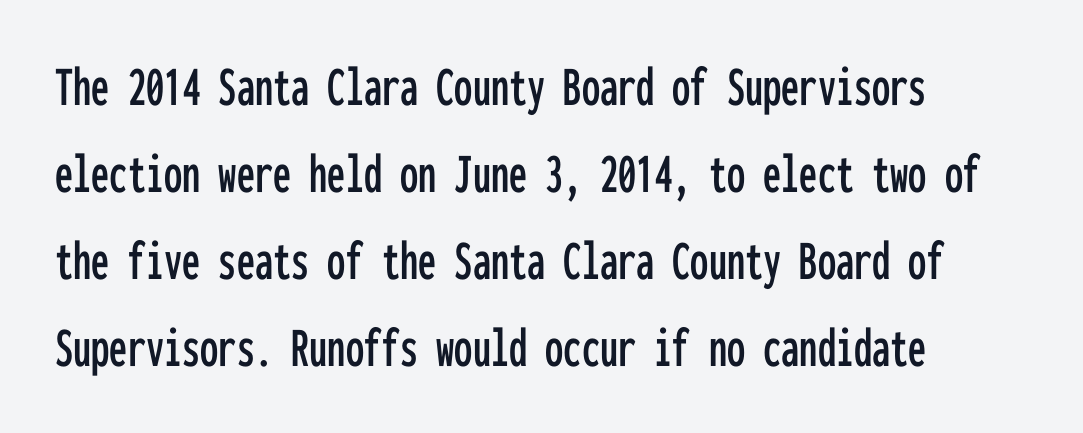
The specimen reads as upright at a glance. Bare-footed words on every line. The letters march in equal steps, a hallmark of fixed-pitch type. The type family on display is of the sans-serif kind.
